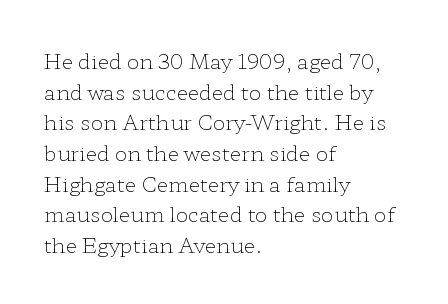
Q: Is the text bold? A: No.
Q: Is the text italic (slanted)? A: No, it is upright.
Q: Is the text underlined? A: No.
Q: How is the paragraph aligned? A: Left-aligned.
Q: Is the spacing between letters normal or unusually wide? A: Normal.
Q: Is the spacing between lines tight, normal or loose? A: Normal.
